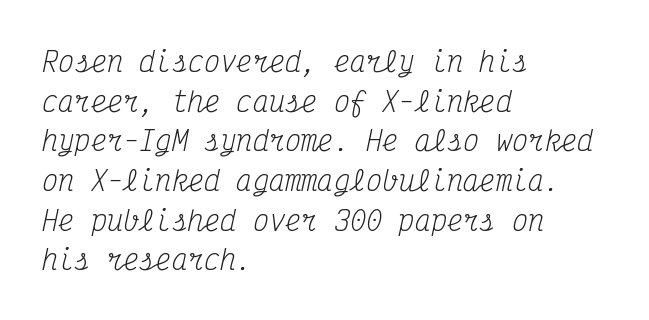
The image shows 27 px text type, italic (leaning right); set left-aligned, normal line spacing (1.47x), normal letter spacing, not underlined.
